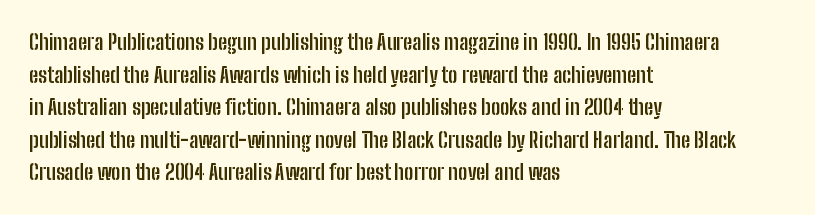
The image shows 21 px bold type, upright; set left-aligned, normal line spacing (1.55x), normal letter spacing, not underlined.
